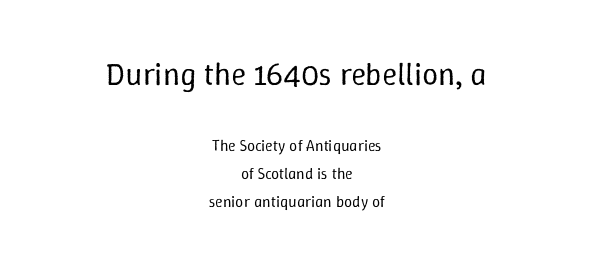
Q: Is the text bold? A: No.
Q: Is the text italic (slanted)? A: No, it is upright.
Q: Is the text underlined? A: No.
Q: How is the paragraph aligned? A: Centered.
Q: Is the spacing between letters normal or unusually wide? A: Normal.
Q: Which block of text is set in a larger size, the first (top) or the second (bottom)? A: The first (top) one.
Q: Width (condensed, normal, or wide)? A: Normal.
Q: Stroke contrast? A: Low.
Q: x-height? A: Medium.
Q: Monospaced? A: No.
